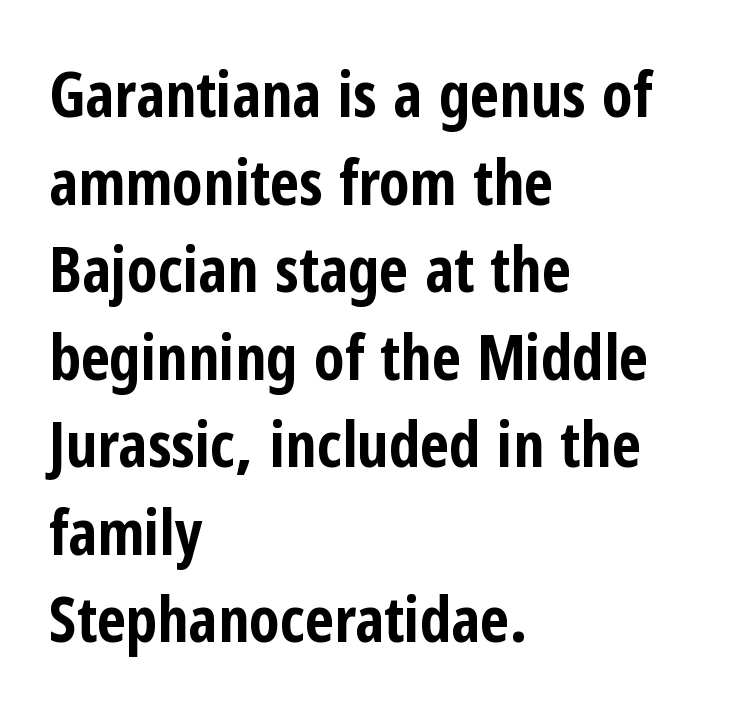
The image shows 63 px bold, condensed sans-serif type, upright; set left-aligned, normal line spacing (1.39x), normal letter spacing, not underlined; low stroke contrast and a medium x-height.
